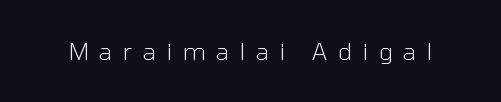
The image shows 23 px text type, upright; set unusually wide letter spacing (+0.47 em), not underlined.
